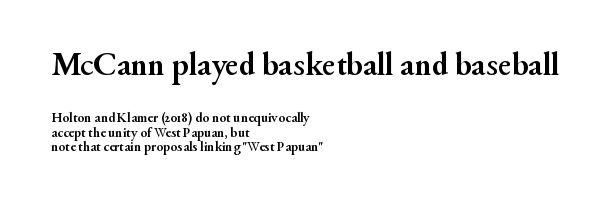
These lines carry a lot of weight — the face is fully bold. This is the regular roman posture of the typeface. Compared with typical paragraphs, the rows here are closer together. The horizontal fit of the characters is conventional and even. You get the large type first, then a drop to smaller type.
